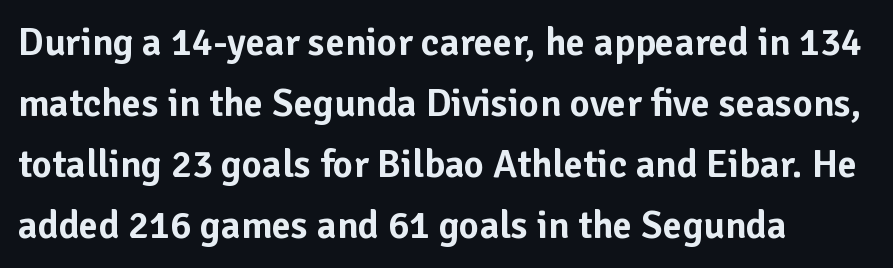
Are there feet on the stems? There aren't — it's a sans. The face used here is proportionally spaced, like ordinary book or web type. The tracking reads as untouched default to a designer's eye. A typesetter would mark this as roman, not italic.
